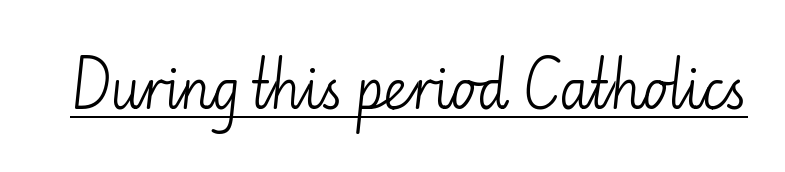
The image shows 53 px light sans-serif type; set normal letter spacing, underlined; low stroke contrast and a small x-height.
